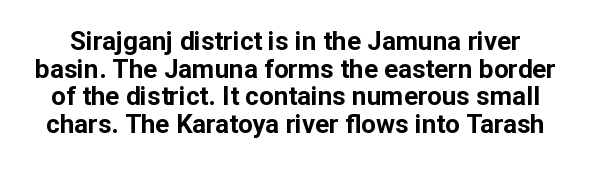
Students, this is bold: see how much ink each stroke carries. Type without underlining. Quick note: interline space is minimal. Rendered with straight, roman letterforms. This sample uses plain, unmodified letter spacing.
